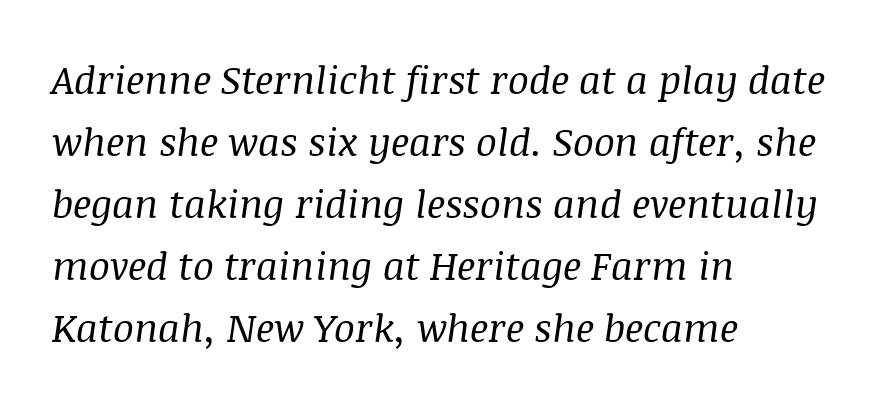
Q: Is the text bold? A: No.
Q: Is the text italic (slanted)? A: Yes, it leans right by about 8 degrees.
Q: Is the typeface a serif or a sans-serif typeface? A: Serif.
Q: Is the text underlined? A: No.
Q: How is the paragraph aligned? A: Left-aligned.
Q: Is the spacing between letters normal or unusually wide? A: Normal.
Q: Is the spacing between lines tight, normal or loose? A: Normal.
Q: Width (condensed, normal, or wide)? A: Normal.
Q: Stroke contrast? A: Medium.
Q: x-height? A: Large.
Q: Monospaced? A: No.
